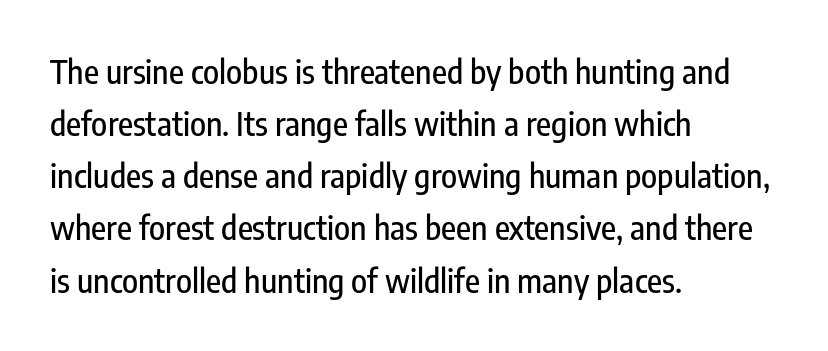
{"serif": "no", "italic": "no", "width": "condensed", "stroke_contrast": "low", "x_height": "medium", "monospaced": "no", "underline": "no", "align": "left", "line_spacing": "normal", "line_spacing_ratio": 1.58, "letter_spacing": "normal", "letter_spacing_em": 0.0, "glyph_px": 33}
